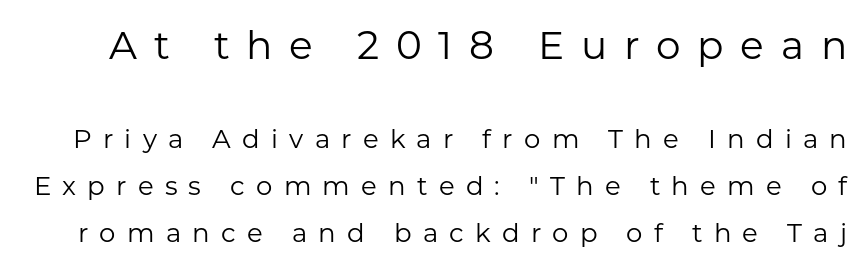
Which of the two is more prominent by size? The first, at the top. Beneath every word, the page is bare. Summary of weight: not heavy and not bold. Is this a fixed-width face? No — the glyphs have proportional, varying widths. Notice how the stems are strictly vertical — no italics here. The line texture is sparse and dotted thanks to wide tracking.
